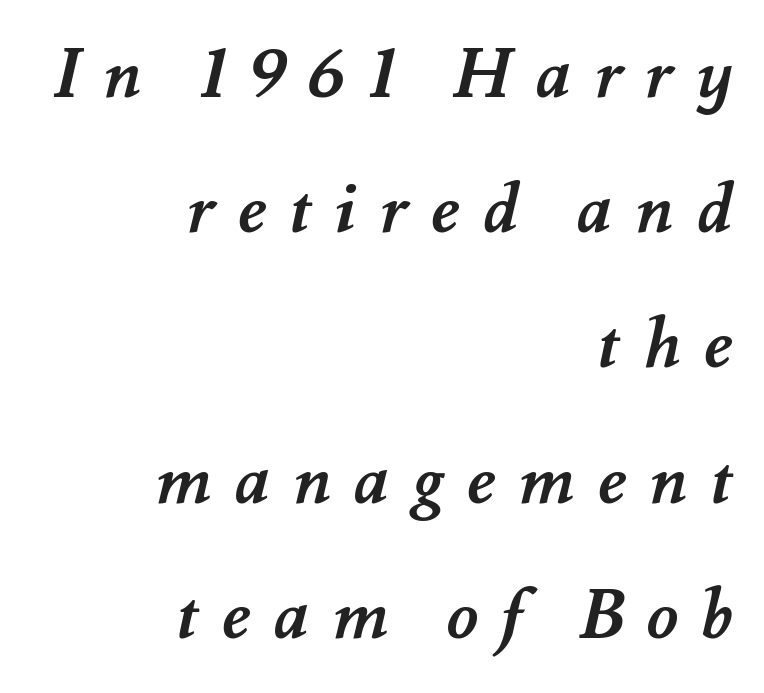
{"bold": "yes", "weight": "semibold", "width": "normal", "stroke_contrast": "medium", "x_height": "small", "monospaced": "no", "underline": "no", "align": "right", "line_spacing": "loose", "line_spacing_ratio": 1.96, "letter_spacing": "wide", "letter_spacing_em": 0.33, "glyph_px": 69}
